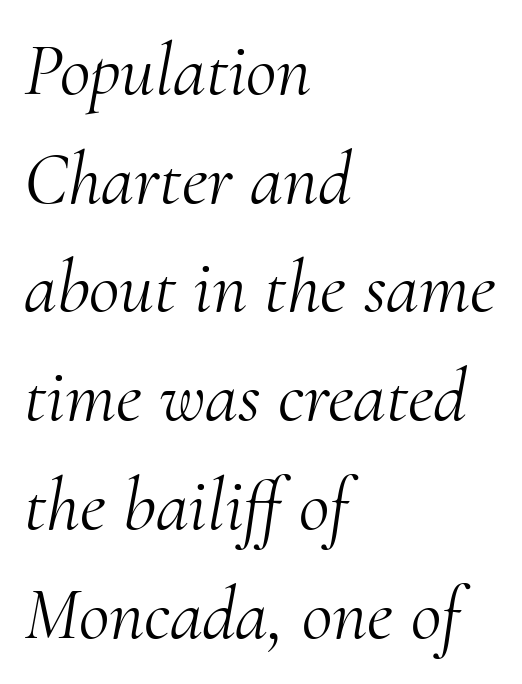
Weight: not bold — regular or lighter. The passage shown stacks its lines at a standard gap. Words appear dense and cohesive because spacing is normal. Quick note: underline off.
